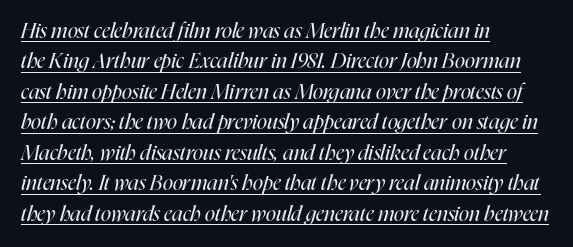
{"italic": "yes", "lean": "right", "slant_degrees": 16, "bold": "no", "underline": "yes", "align": "left", "line_spacing": "normal", "line_spacing_ratio": 1.45, "letter_spacing": "normal", "letter_spacing_em": 0.0, "glyph_px": 21}
